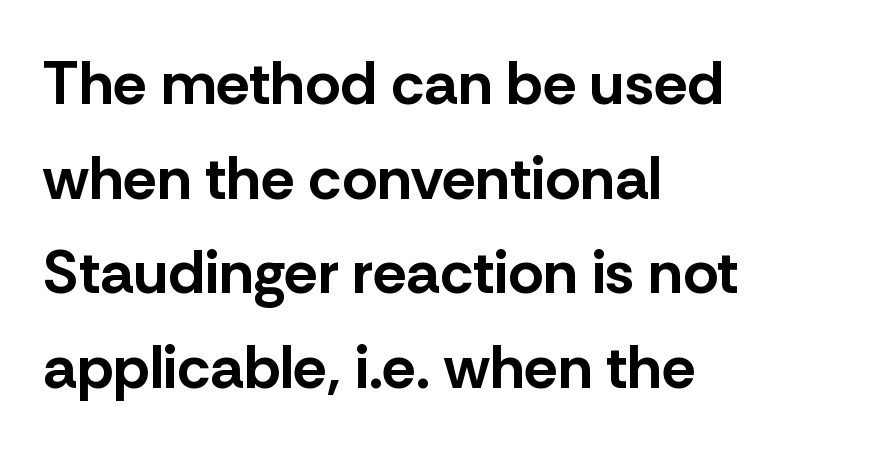
{"serif": "no", "italic": "no", "bold": "yes", "weight": "bold", "width": "normal", "stroke_contrast": "low", "x_height": "medium", "monospaced": "no", "underline": "no", "align": "left", "line_spacing": "normal", "line_spacing_ratio": 1.55, "letter_spacing": "normal", "letter_spacing_em": 0.0, "glyph_px": 61}
